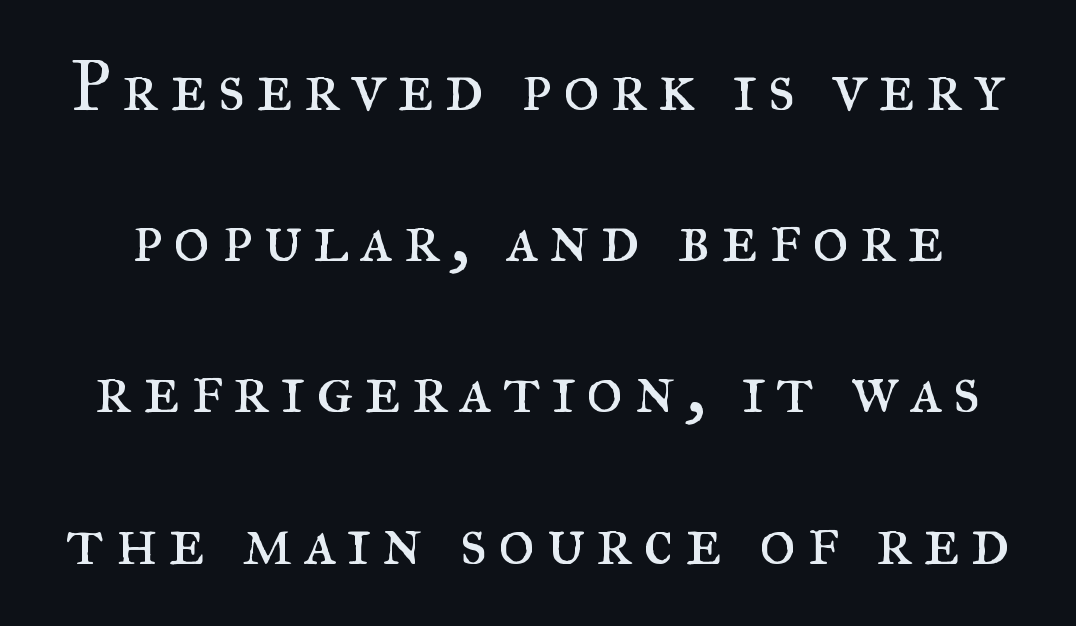
Letters have the restrained weight of plain body copy at most. You could not count columns in this text — the font is proportionally spaced. A roman cut, with each character standing at attention. Descender tails drop into unmarked territory. Stroke terminals: seriffed.
